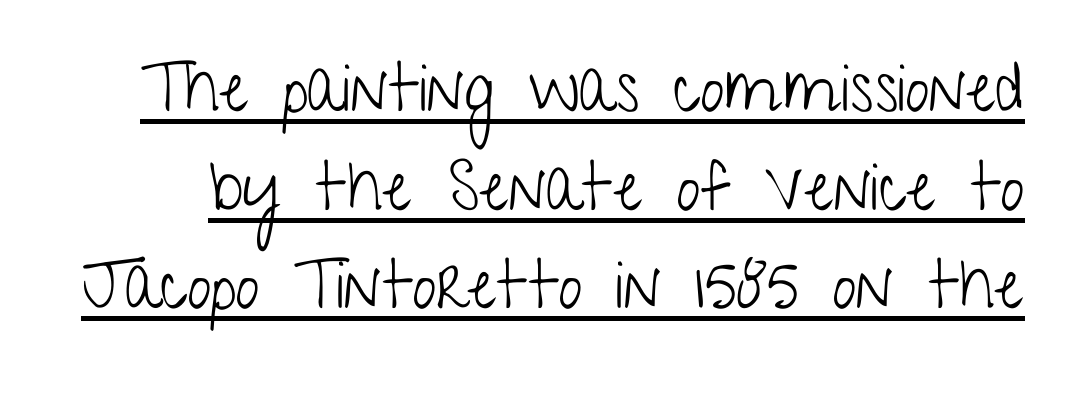
{"serif": "no", "italic": "no", "bold": "no", "weight": "light", "width": "condensed", "stroke_contrast": "low", "x_height": "medium", "monospaced": "no", "underline": "yes", "line_spacing": "normal", "line_spacing_ratio": 1.45, "letter_spacing": "normal", "letter_spacing_em": 0.0, "glyph_px": 68}
